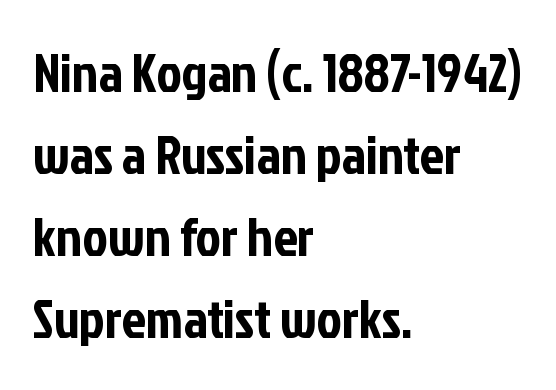
These lines sit exactly where default settings would place them. You could call the tracking neutral — neither tight nor loose. The passage is arranged the way most books set body copy — flush left. The rendering uses natural spacing where letterforms have individual widths.
